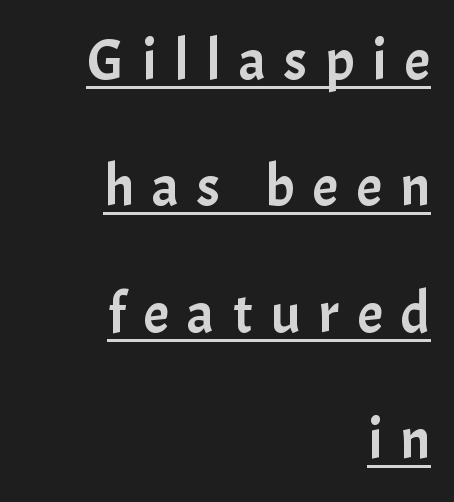
The image shows 58 px sans-serif type, upright; set right-aligned, loose line spacing (2.18x), unusually wide letter spacing (+0.31 em), underlined; low stroke contrast and a medium x-height.
